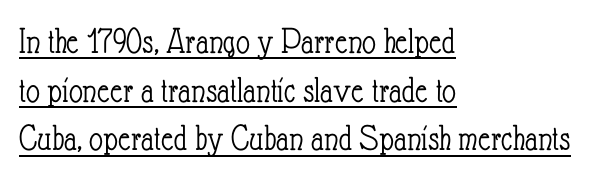
{"italic": "no", "bold": "no", "weight": "light", "width": "condensed", "stroke_contrast": "low", "x_height": "small", "monospaced": "no", "underline": "yes", "align": "left", "line_spacing": "normal", "line_spacing_ratio": 1.28, "letter_spacing": "normal", "letter_spacing_em": 0.0, "glyph_px": 38}
